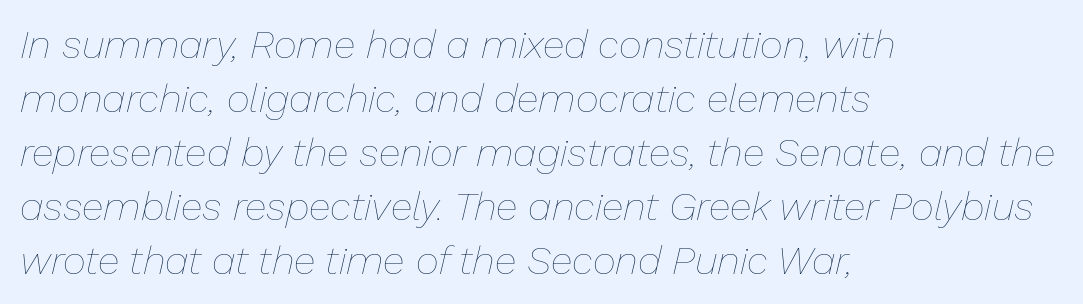
Notice how descenders clear the ascenders below comfortably — that's standard leading. Is the stroke heavy? The answer is a plain regular-or-lighter. Each letter keeps its own natural width here, so spacing adapts to shape. Observe the lean: these are italic letterforms. Words float on clear page, feet unadorned.
